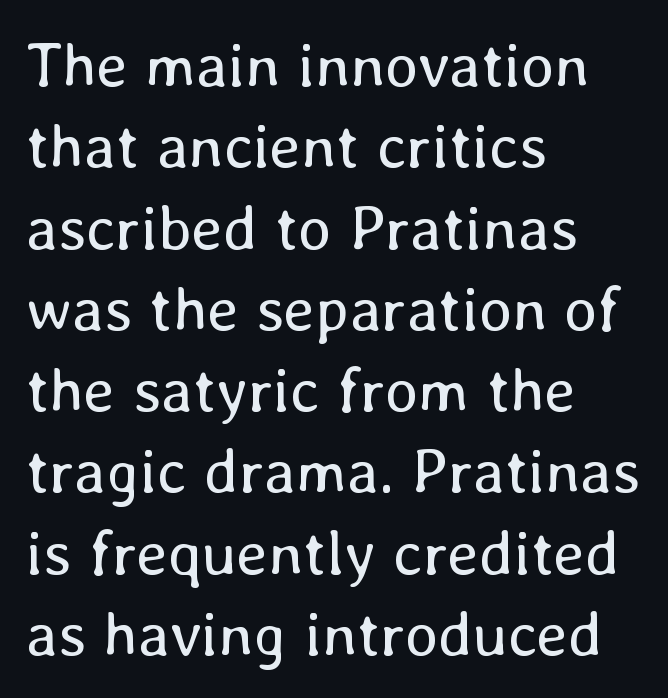
The image shows 63 px regular-weight type, upright; set left-aligned, normal line spacing (1.29x), normal letter spacing, not underlined; low stroke contrast and a medium x-height.
